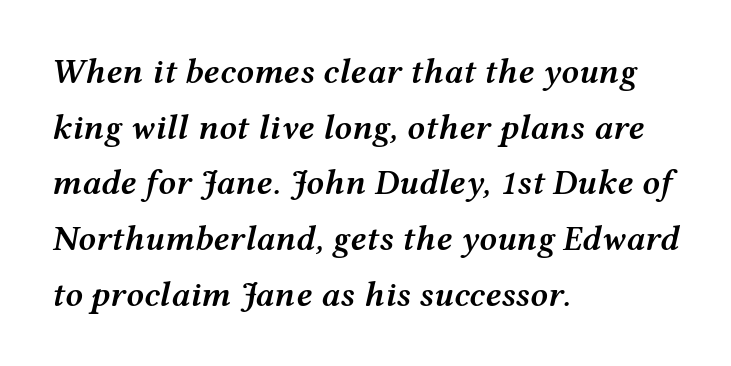
Is the letter spacing exaggerated? No — it looks like the ordinary default. Characters are canted at an angle relative to the baseline's perpendicular. The lines in this sample share a left origin and differ only in where they stop. Honestly, the row spacing looks completely unremarkable. Is this a fixed-width face? No — the glyphs have proportional, varying widths.
